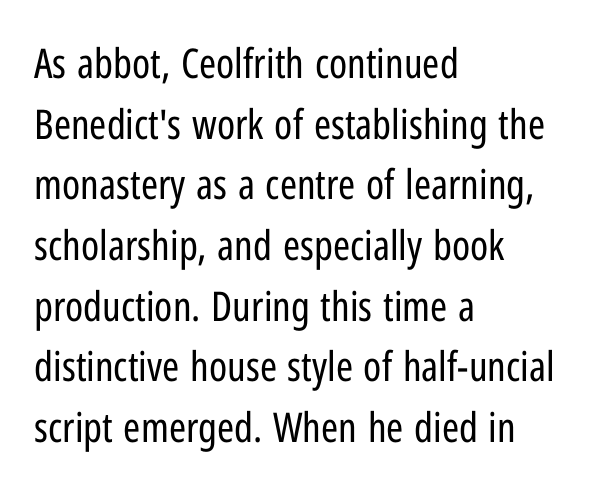
Q: Is the text bold? A: No.
Q: Is the text italic (slanted)? A: No, it is upright.
Q: Is the typeface a serif or a sans-serif typeface? A: Sans-serif.
Q: Is the text underlined? A: No.
Q: How is the paragraph aligned? A: Left-aligned.
Q: Is the spacing between letters normal or unusually wide? A: Normal.
Q: Is the spacing between lines tight, normal or loose? A: Normal.
Q: Width (condensed, normal, or wide)? A: Condensed.
Q: Stroke contrast? A: Low.
Q: x-height? A: Medium.
Q: Monospaced? A: No.
